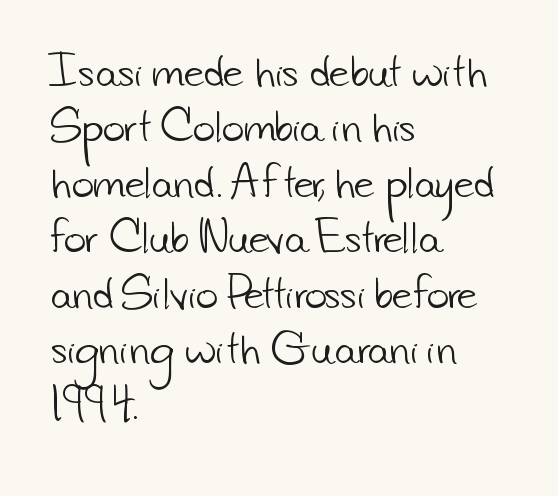
{"serif": "no", "bold": "no", "weight": "light", "width": "normal", "stroke_contrast": "low", "x_height": "small", "monospaced": "no", "underline": "no", "align": "left", "line_spacing": "normal", "line_spacing_ratio": 1.46, "letter_spacing": "normal", "letter_spacing_em": 0.0, "glyph_px": 38}
